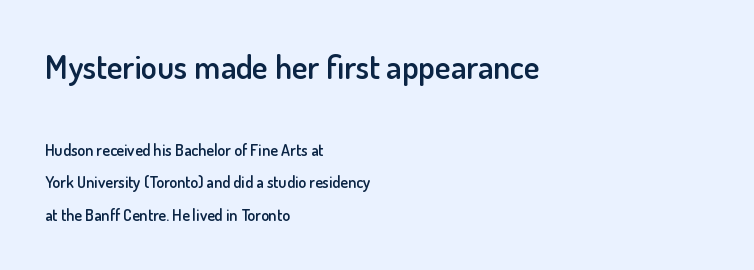
{"serif": "no", "italic": "no", "bold": "semi", "weight": "semibold", "width": "normal", "stroke_contrast": "low", "x_height": "small", "monospaced": "no", "underline": "no", "align": "left", "line_spacing": "loose", "line_spacing_ratio": 2.04, "letter_spacing": "normal", "letter_spacing_em": 0.0, "larger_block": "first", "size_ratio": 2.06, "glyph_px": 33}
